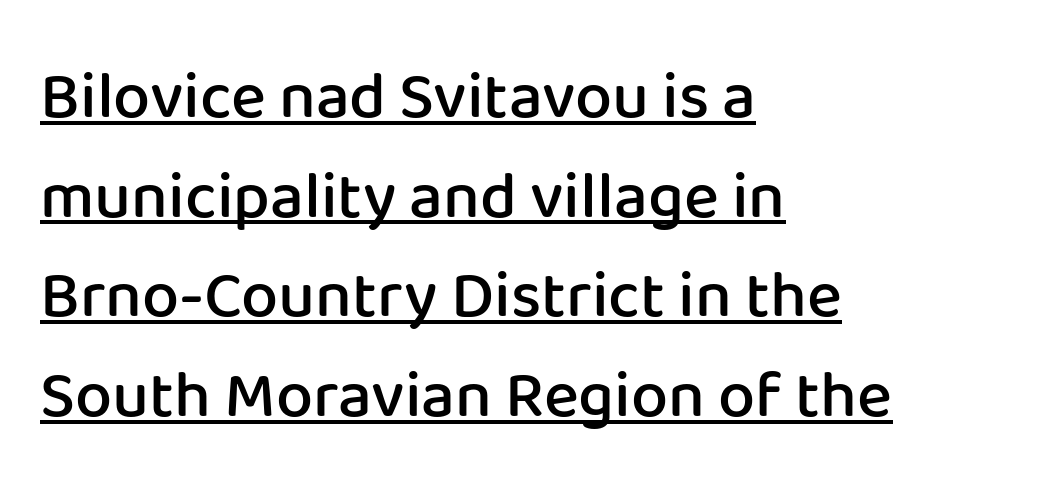
The image shows 66 px semibold sans-serif type, upright; set left-aligned, normal line spacing (1.51x), normal letter spacing, underlined; low stroke contrast and a medium x-height.
